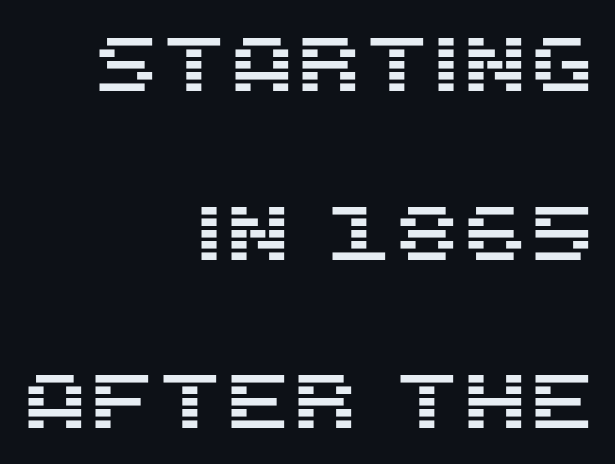
Q: Is the text italic (slanted)? A: No, it is upright.
Q: Is the typeface a serif or a sans-serif typeface? A: Sans-serif.
Q: Is the text underlined? A: No.
Q: How is the paragraph aligned? A: Right-aligned.
Q: Is the spacing between letters normal or unusually wide? A: Normal.
Q: Is the spacing between lines tight, normal or loose? A: Loose.
Q: Width (condensed, normal, or wide)? A: Normal.
Q: Stroke contrast? A: Medium.
Q: x-height? A: Large.
Q: Monospaced? A: No.
